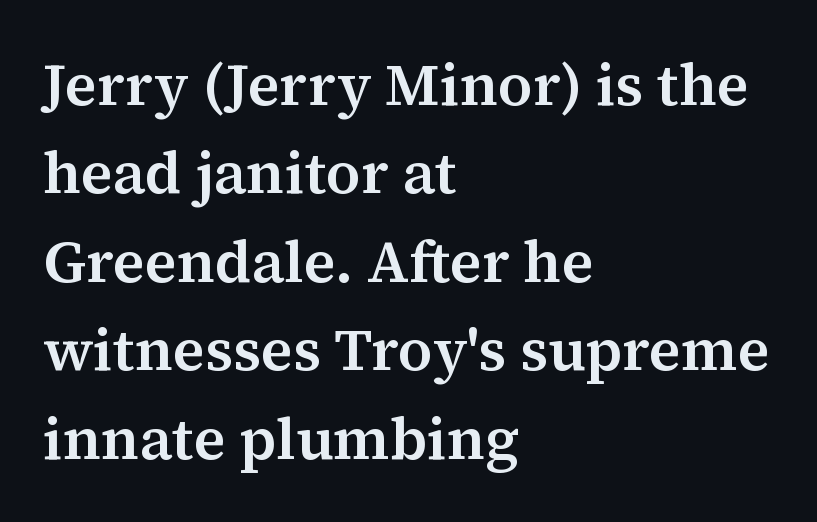
The image shows 59 px serif type, upright; set left-aligned, normal line spacing (1.5x), normal letter spacing, not underlined; medium stroke contrast and a medium x-height.
